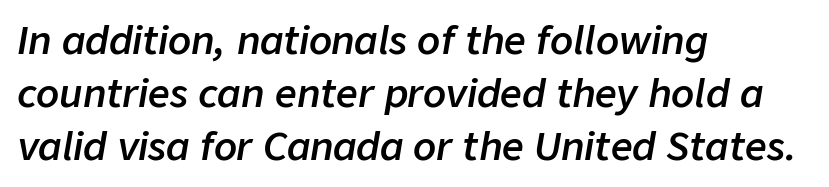
The axis of the letterforms is tilted away from vertical. A clean baseline with only descenders dipping below it. Slightly chunky letters — semibold, I'd say, not full bold. Each letter keeps its own natural width here, so spacing adapts to shape. One-word summary of the alignment: left. Students, note that the glyphs here touch the page at normal intervals.
